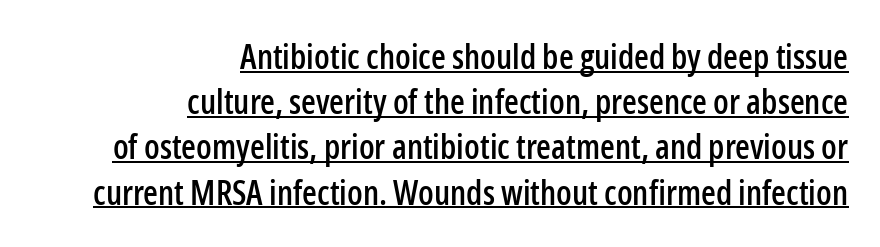
Q: Is the text italic (slanted)? A: No, it is upright.
Q: Is the typeface a serif or a sans-serif typeface? A: Sans-serif.
Q: Is the text underlined? A: Yes.
Q: How is the paragraph aligned? A: Right-aligned.
Q: Is the spacing between letters normal or unusually wide? A: Normal.
Q: Is the spacing between lines tight, normal or loose? A: Normal.
Q: Width (condensed, normal, or wide)? A: Condensed.
Q: Stroke contrast? A: Low.
Q: x-height? A: Medium.
Q: Monospaced? A: No.
